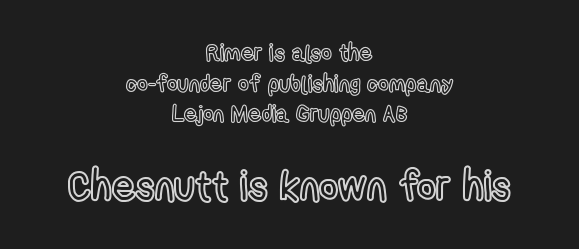
Letters rest on an invisible, unmarked baseline. The block of text has a typical density, with ordinary space between rows. Spacing verdict: proportional, widths tailored to each character. Upright lettering throughout.
